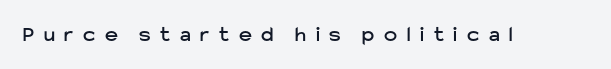
Q: Is the text italic (slanted)? A: No, it is upright.
Q: Is the text underlined? A: No.
Q: Is the spacing between letters normal or unusually wide? A: Unusually wide.
